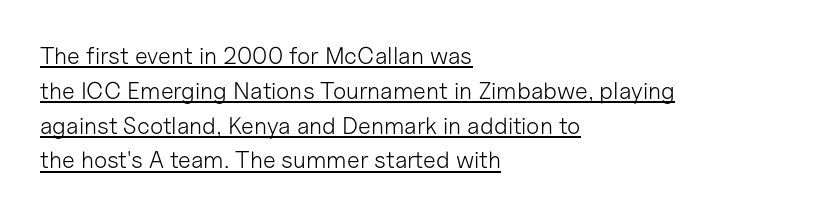
The image shows 24 px text type, upright; set left-aligned, normal line spacing (1.45x), normal letter spacing, underlined.
